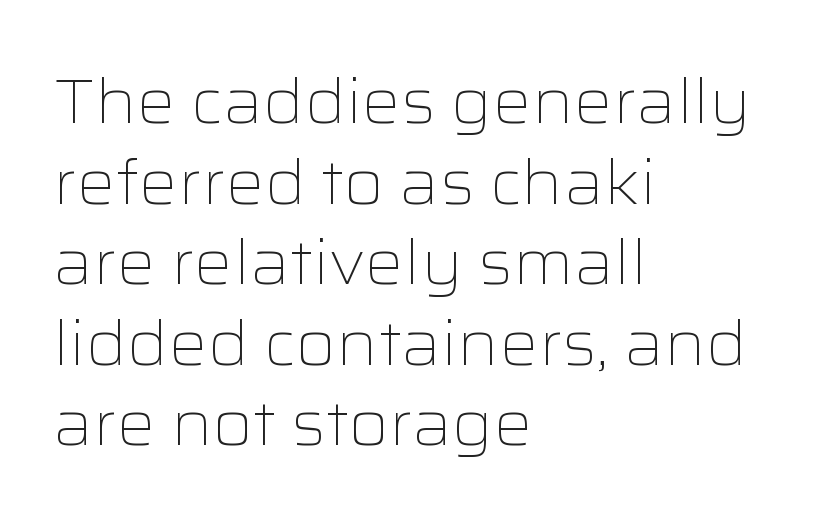
Q: Is the text bold? A: No.
Q: Is the text italic (slanted)? A: No, it is upright.
Q: Is the typeface a serif or a sans-serif typeface? A: Sans-serif.
Q: Is the text underlined? A: No.
Q: How is the paragraph aligned? A: Left-aligned.
Q: Is the spacing between letters normal or unusually wide? A: Normal.
Q: Is the spacing between lines tight, normal or loose? A: Normal.
Q: Width (condensed, normal, or wide)? A: Wide.
Q: Stroke contrast? A: Low.
Q: x-height? A: Medium.
Q: Monospaced? A: No.
